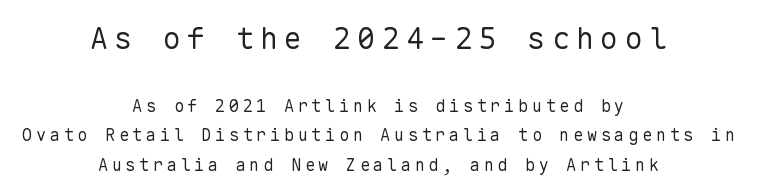
{"serif": "no", "italic": "no", "bold": "no", "weight": "regular", "width": "normal", "stroke_contrast": "low", "x_height": "medium", "monospaced": "yes", "underline": "no", "align": "center", "line_spacing_ratio": 1.73, "letter_spacing": "wide", "letter_spacing_em": 0.21, "larger_block": "first", "size_ratio": 1.76, "glyph_px": 30}
